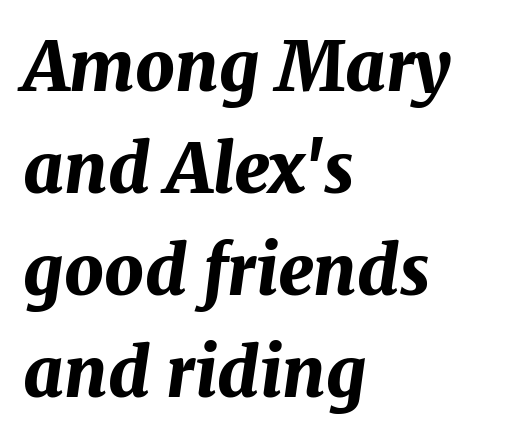
Does the lettering tilt? It does — this is italic. Leading: standard. The words here are not underlined. Looks like regular typesetting: each glyph gets only the width it needs.
